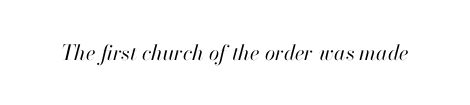
Q: Is the text bold? A: No.
Q: Is the text italic (slanted)? A: Yes, it leans right by about 13 degrees.
Q: Is the text underlined? A: No.
Q: Is the spacing between letters normal or unusually wide? A: Normal.
